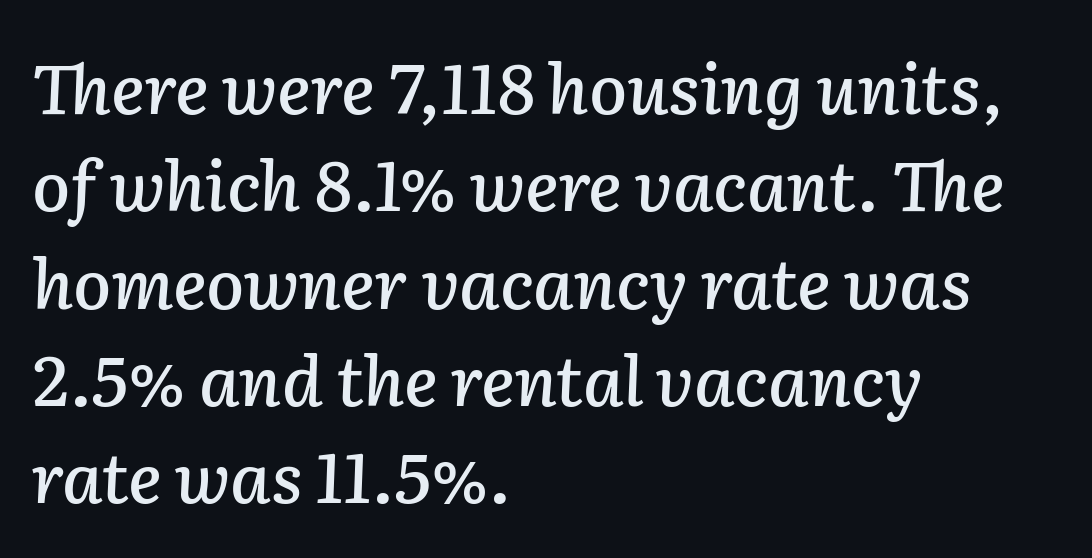
Q: Is the text italic (slanted)? A: Yes, it leans right by about 2 degrees.
Q: Is the text underlined? A: No.
Q: How is the paragraph aligned? A: Left-aligned.
Q: Is the spacing between letters normal or unusually wide? A: Normal.
Q: Is the spacing between lines tight, normal or loose? A: Normal.
Q: Width (condensed, normal, or wide)? A: Normal.
Q: Stroke contrast? A: Low.
Q: x-height? A: Medium.
Q: Monospaced? A: No.
